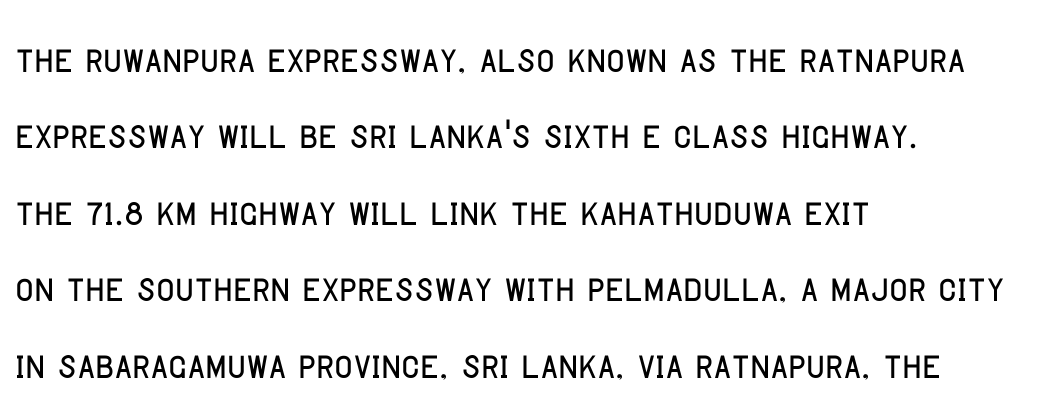
The image shows 50 px condensed sans-serif type, upright; set left-aligned, normal line spacing (1.53x), normal letter spacing, not underlined; low stroke contrast and a large x-height.
